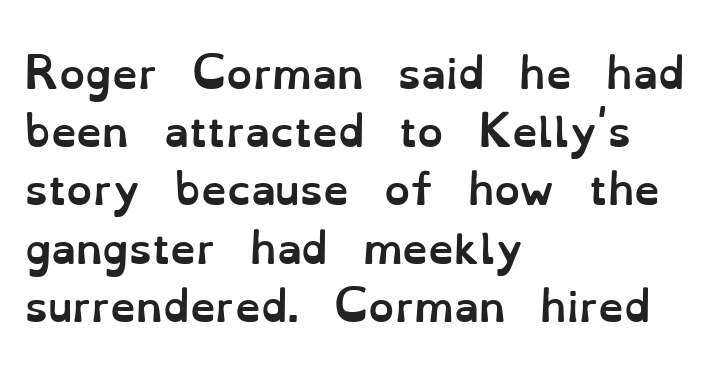
Q: Is the text bold? A: Yes.
Q: Is the text italic (slanted)? A: No, it is upright.
Q: Is the text underlined? A: No.
Q: How is the paragraph aligned? A: Left-aligned.
Q: Is the spacing between letters normal or unusually wide? A: Normal.
Q: Is the spacing between lines tight, normal or loose? A: Normal.
Q: Width (condensed, normal, or wide)? A: Normal.
Q: Stroke contrast? A: Low.
Q: x-height? A: Small.
Q: Monospaced? A: No.
